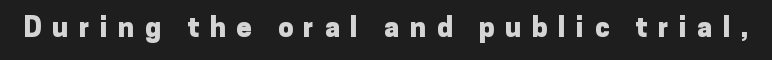
The image shows 27 px bold type, upright; set unusually wide letter spacing (+0.39 em), not underlined.
